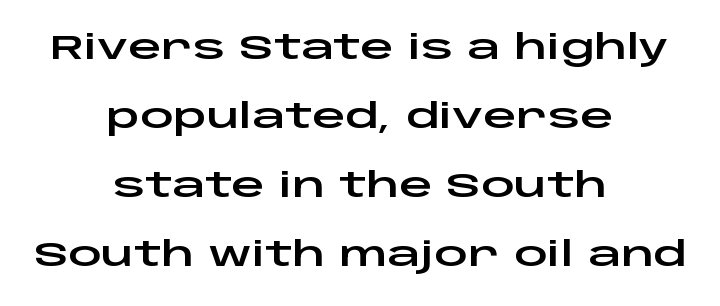
The image shows 33 px wide sans-serif type, upright; set centered, loose line spacing (2.09x), normal letter spacing, not underlined; low stroke contrast and a large x-height.
